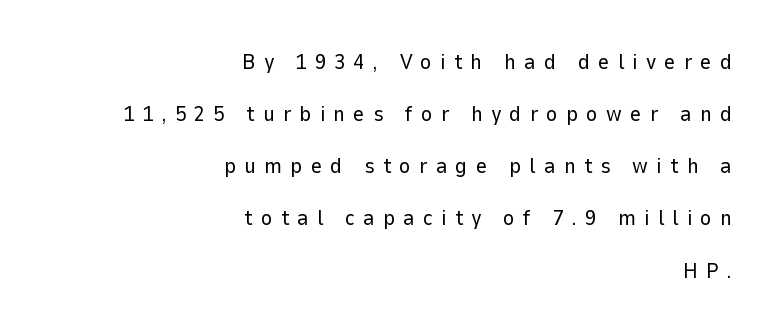
Q: Is the text bold? A: No.
Q: Is the text italic (slanted)? A: No, it is upright.
Q: Is the text underlined? A: No.
Q: How is the paragraph aligned? A: Right-aligned.
Q: Is the spacing between letters normal or unusually wide? A: Unusually wide.
Q: Is the spacing between lines tight, normal or loose? A: Loose.
